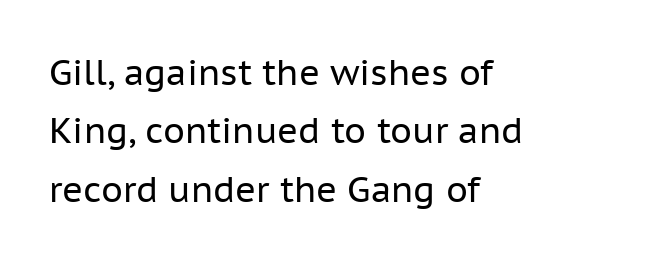
Q: Is the text bold? A: No.
Q: Is the text italic (slanted)? A: No, it is upright.
Q: Is the typeface a serif or a sans-serif typeface? A: Sans-serif.
Q: Is the text underlined? A: No.
Q: How is the paragraph aligned? A: Left-aligned.
Q: Is the spacing between letters normal or unusually wide? A: Normal.
Q: Is the spacing between lines tight, normal or loose? A: Normal.
Q: Width (condensed, normal, or wide)? A: Normal.
Q: Stroke contrast? A: Low.
Q: x-height? A: Medium.
Q: Monospaced? A: No.
